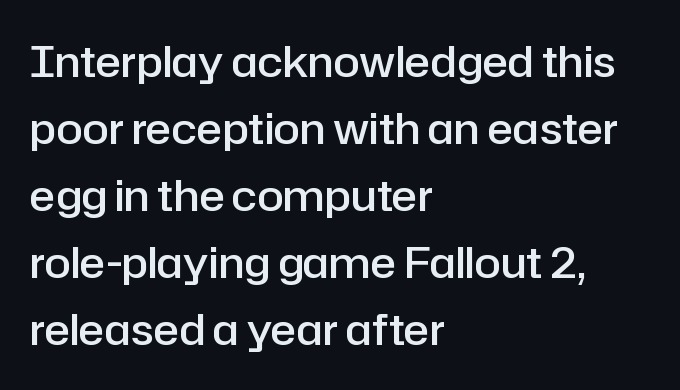
Q: Is the text bold? A: Semi-bold.
Q: Is the text italic (slanted)? A: No, it is upright.
Q: Is the typeface a serif or a sans-serif typeface? A: Sans-serif.
Q: Is the text underlined? A: No.
Q: How is the paragraph aligned? A: Left-aligned.
Q: Is the spacing between letters normal or unusually wide? A: Normal.
Q: Is the spacing between lines tight, normal or loose? A: Normal.
Q: Width (condensed, normal, or wide)? A: Normal.
Q: Stroke contrast? A: Low.
Q: x-height? A: Medium.
Q: Monospaced? A: No.
